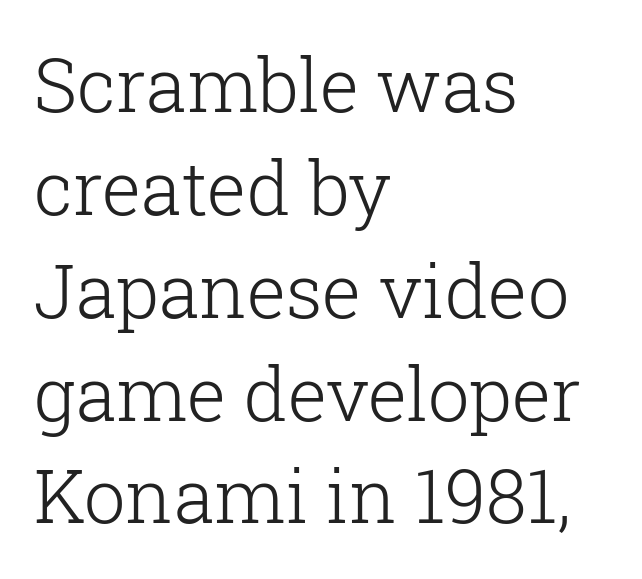
{"serif": "yes", "italic": "no", "bold": "no", "weight": "light", "width": "normal", "stroke_contrast": "low", "x_height": "medium", "monospaced": "no", "underline": "no", "align": "left", "line_spacing": "normal", "line_spacing_ratio": 1.39, "letter_spacing": "normal", "letter_spacing_em": 0.0, "glyph_px": 74}
